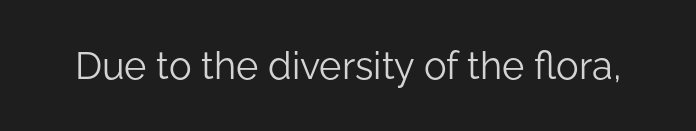
Q: Is the text bold? A: No.
Q: Is the text italic (slanted)? A: No, it is upright.
Q: Is the typeface a serif or a sans-serif typeface? A: Sans-serif.
Q: Is the text underlined? A: No.
Q: Is the spacing between letters normal or unusually wide? A: Normal.
Q: Width (condensed, normal, or wide)? A: Normal.
Q: Stroke contrast? A: Low.
Q: x-height? A: Medium.
Q: Monospaced? A: No.
